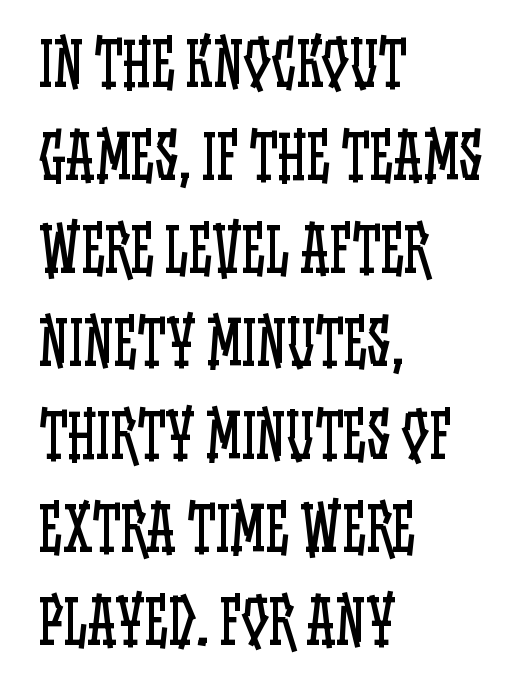
{"italic": "no", "bold": "no", "weight": "regular", "width": "condensed", "stroke_contrast": "low", "x_height": "large", "monospaced": "no", "underline": "no", "align": "left", "line_spacing": "normal", "line_spacing_ratio": 1.55, "letter_spacing": "normal", "letter_spacing_em": 0.0, "glyph_px": 60}
